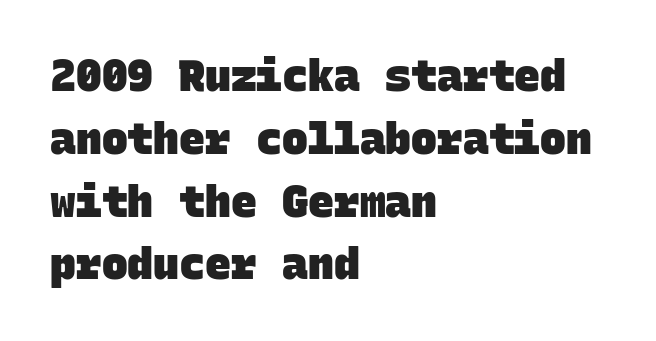
Q: Is the text bold? A: Yes.
Q: Is the typeface a serif or a sans-serif typeface? A: Sans-serif.
Q: Is the text underlined? A: No.
Q: How is the paragraph aligned? A: Left-aligned.
Q: Is the spacing between letters normal or unusually wide? A: Normal.
Q: Is the spacing between lines tight, normal or loose? A: Normal.
Q: Width (condensed, normal, or wide)? A: Normal.
Q: Stroke contrast? A: Low.
Q: x-height? A: Large.
Q: Monospaced? A: Yes.
